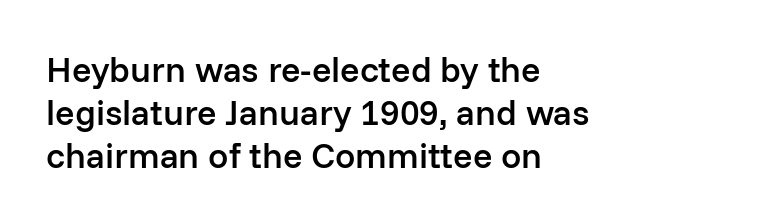
The image shows 36 px semibold sans-serif type, upright; set left-aligned, line spacing 1.19x, normal letter spacing, not underlined; low stroke contrast and a medium x-height.
